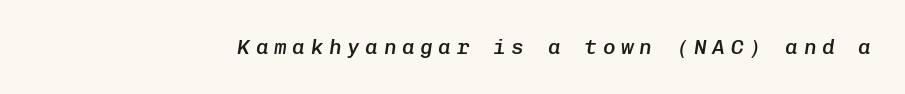
How heavy is the stroke? Medium-heavy — a semibold, shy of bold. The whole block is typeset with a tilt. Unmarked baselines from the first word to the last. What stands out about the letter spacing? Its width — letters are far apart.
